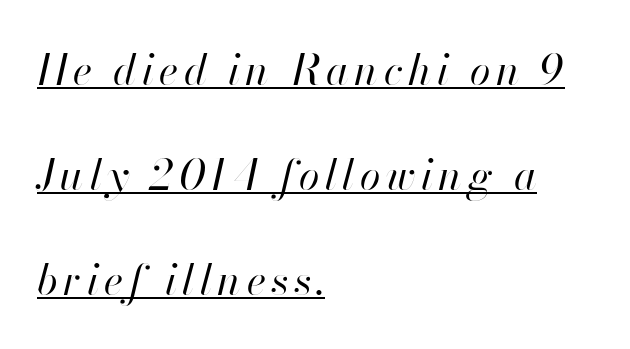
{"italic": "yes", "lean": "right", "slant_degrees": 13, "bold": "no", "weight": "regular", "width": "normal", "stroke_contrast": "high", "x_height": "small", "monospaced": "no", "underline": "yes", "align": "left", "line_spacing": "loose", "line_spacing_ratio": 2.5, "glyph_px": 42}
